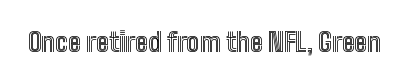
The image shows 26 px text type, upright; set normal letter spacing, not underlined.
